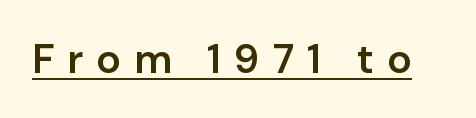
Q: Is the text bold? A: Semi-bold.
Q: Is the text italic (slanted)? A: No, it is upright.
Q: Is the typeface a serif or a sans-serif typeface? A: Sans-serif.
Q: Is the text underlined? A: Yes.
Q: Is the spacing between letters normal or unusually wide? A: Unusually wide.
Q: Width (condensed, normal, or wide)? A: Normal.
Q: Stroke contrast? A: Low.
Q: x-height? A: Medium.
Q: Monospaced? A: No.
